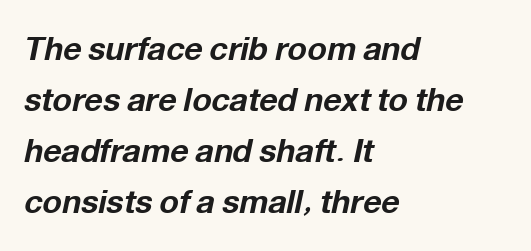
The image shows 32 px bold type, italic (leaning right); set left-aligned, normal line spacing (1.59x), normal letter spacing, not underlined; low stroke contrast and a medium x-height.
